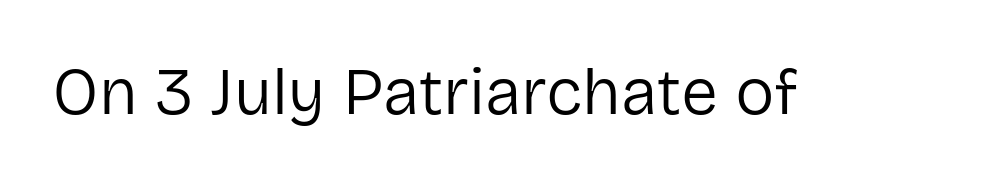
The image shows 66 px regular-weight sans-serif type, upright; set normal letter spacing, not underlined; low stroke contrast and a medium x-height.
